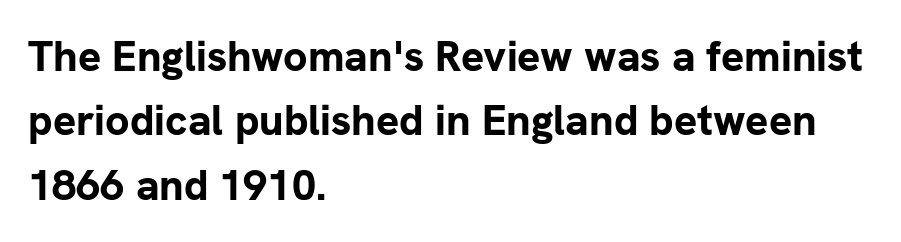
Q: Is the text bold? A: Yes.
Q: Is the text italic (slanted)? A: No, it is upright.
Q: Is the typeface a serif or a sans-serif typeface? A: Sans-serif.
Q: Is the text underlined? A: No.
Q: How is the paragraph aligned? A: Left-aligned.
Q: Is the spacing between letters normal or unusually wide? A: Normal.
Q: Is the spacing between lines tight, normal or loose? A: Normal.
Q: Width (condensed, normal, or wide)? A: Normal.
Q: Stroke contrast? A: Low.
Q: x-height? A: Medium.
Q: Monospaced? A: No.
